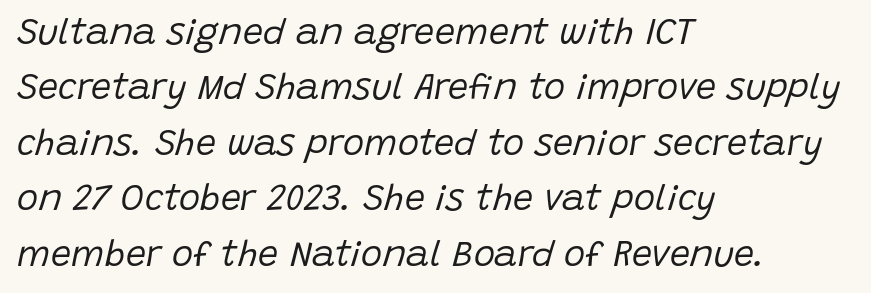
{"italic": "yes", "lean": "right", "slant_degrees": 15, "bold": "no", "weight": "regular", "width": "normal", "stroke_contrast": "low", "x_height": "large", "monospaced": "no", "underline": "no", "align": "left", "line_spacing": "normal", "line_spacing_ratio": 1.54, "letter_spacing": "normal", "letter_spacing_em": 0.0, "glyph_px": 36}
